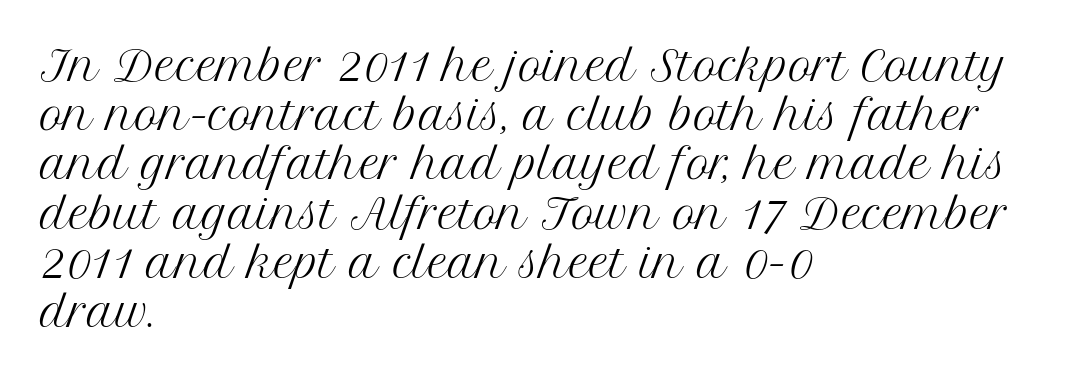
Q: Is the text bold? A: No.
Q: Is the text italic (slanted)? A: Yes.
Q: Is the text underlined? A: No.
Q: How is the paragraph aligned? A: Left-aligned.
Q: Is the spacing between letters normal or unusually wide? A: Normal.
Q: Width (condensed, normal, or wide)? A: Normal.
Q: Stroke contrast? A: Medium.
Q: x-height? A: Medium.
Q: Monospaced? A: No.
